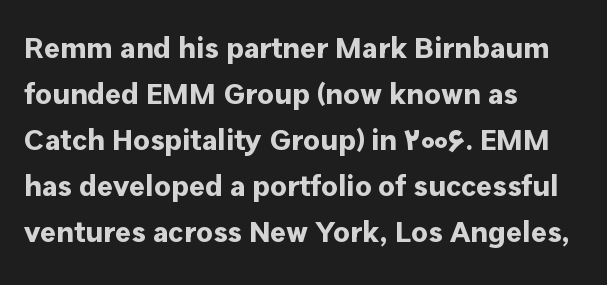
The rag falls on the right side of this text block. Italic: no, the glyphs are upright roman. This sample has the flowing, uneven cadence of proportional lettering. No feet cap the strokes, marking this as sans-serif type.
